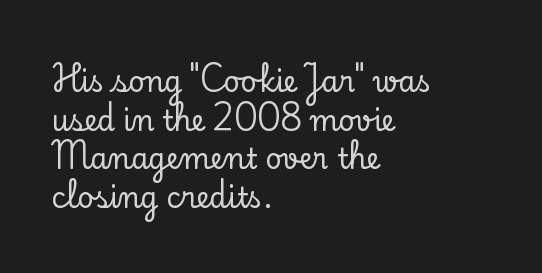
Q: Is the text italic (slanted)? A: No, it is upright.
Q: Is the typeface a serif or a sans-serif typeface? A: Serif.
Q: Is the text underlined? A: No.
Q: How is the paragraph aligned? A: Left-aligned.
Q: Is the spacing between letters normal or unusually wide? A: Normal.
Q: Is the spacing between lines tight, normal or loose? A: Normal.
Q: Width (condensed, normal, or wide)? A: Normal.
Q: Stroke contrast? A: Low.
Q: x-height? A: Small.
Q: Monospaced? A: No.
